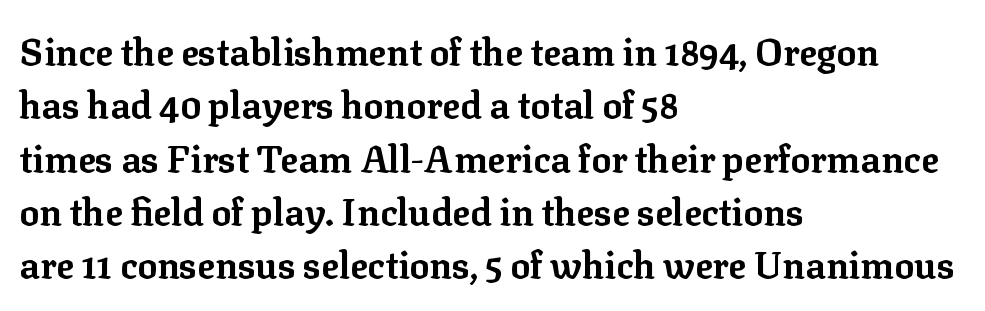
The image shows 37 px bold serif type, upright; set left-aligned, normal line spacing (1.44x), normal letter spacing, not underlined; low stroke contrast and a medium x-height.
